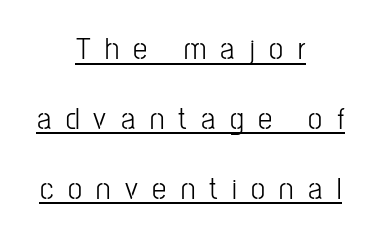
Loose tracking; the words dissolve into strings of separated letters. If you folded the block vertically in half, each line would mirror itself in length. Is the stroke heavy? The answer is a plain regular-or-lighter. These lines are rendered in a variable-pitch font. Vertically, the passage feels expansive, rows floating well apart.
